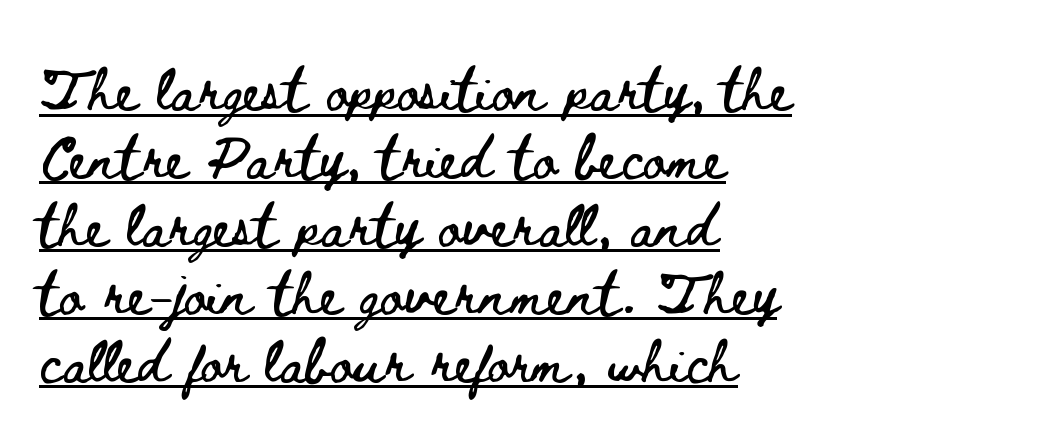
Q: Is the text underlined? A: Yes.
Q: How is the paragraph aligned? A: Left-aligned.
Q: Is the spacing between letters normal or unusually wide? A: Normal.
Q: Is the spacing between lines tight, normal or loose? A: Normal.
Q: Width (condensed, normal, or wide)? A: Wide.
Q: Stroke contrast? A: Low.
Q: x-height? A: Small.
Q: Monospaced? A: No.
